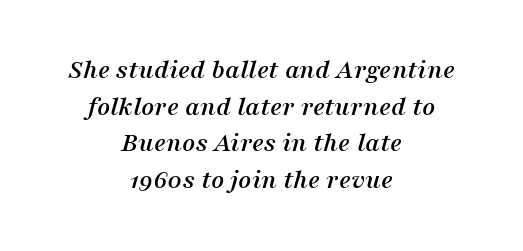
{"serif": "yes", "italic": "yes", "lean": "right", "slant_degrees": 16, "width": "normal", "stroke_contrast": "medium", "x_height": "medium", "monospaced": "no", "underline": "no", "align": "center", "line_spacing": "normal", "line_spacing_ratio": 1.31, "letter_spacing": "normal", "letter_spacing_em": 0.0, "glyph_px": 28}
